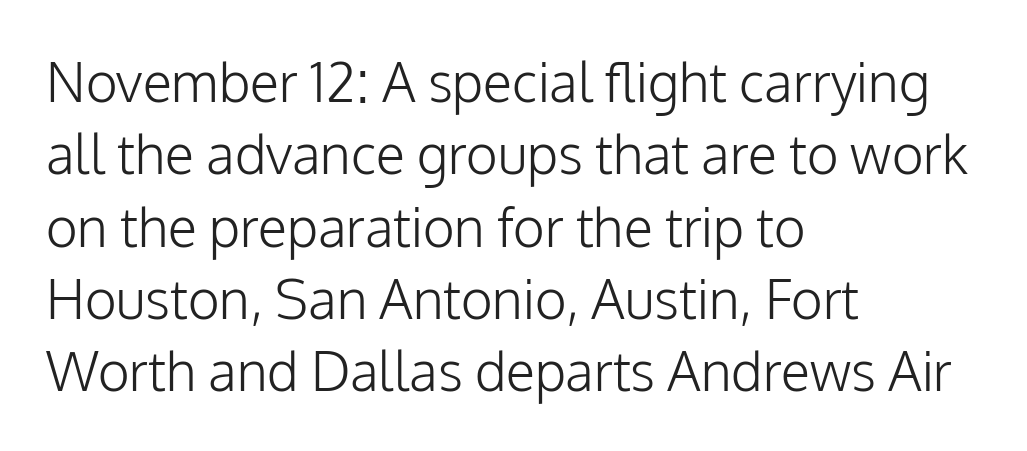
The image shows 54 px light sans-serif type, upright; set left-aligned, normal line spacing (1.34x), normal letter spacing, not underlined; low stroke contrast and a medium x-height.
